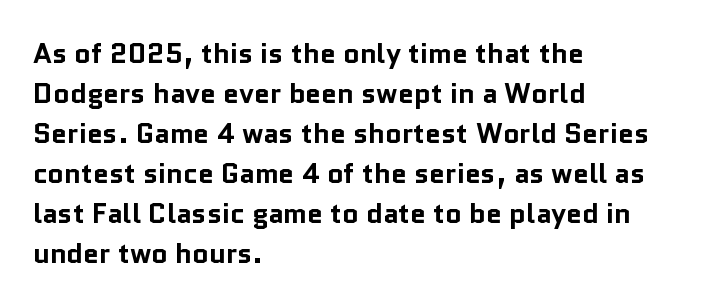
The image shows 28 px bold sans-serif type, upright; set left-aligned, normal line spacing (1.43x), normal letter spacing, not underlined; low stroke contrast and a medium x-height.
